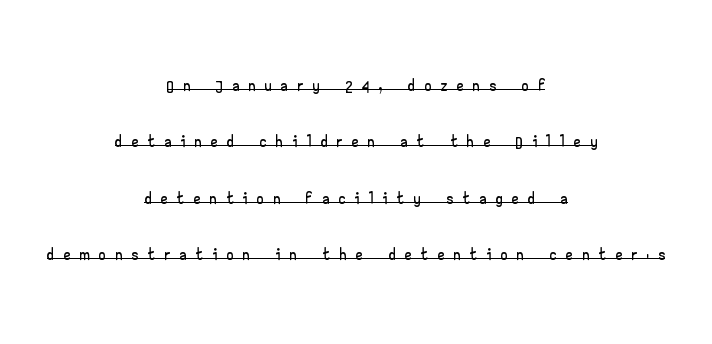
It's the straight-up-and-down kind of type. These characters rest on top of a visible drawn line. The rendering inserts visible extra space after every character. Regarding leading, the lines here are spaced well apart. Layout note: lines centered.
